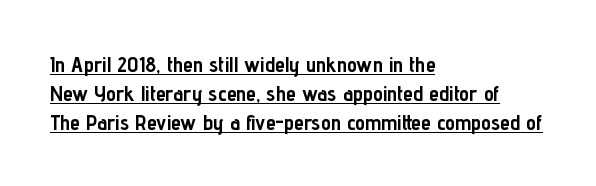
The sample's only ornament is a line tracing under the words. Does extra space separate the letters? No, they use regular spacing. Typesetter's note: full bold, strokes at maximum text heaviness. Alignment: flush left. Whoever set this chose a conventional vertical rhythm.
